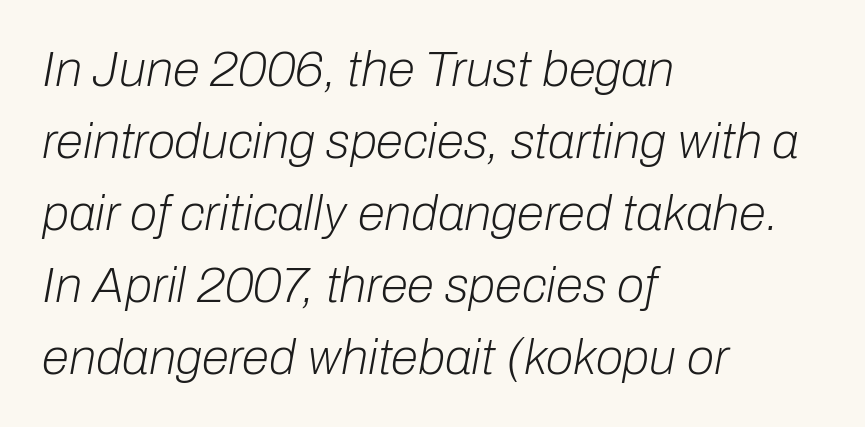
The image shows 50 px light type, italic (leaning right); set left-aligned, normal line spacing (1.44x), normal letter spacing, not underlined; low stroke contrast and a medium x-height.
